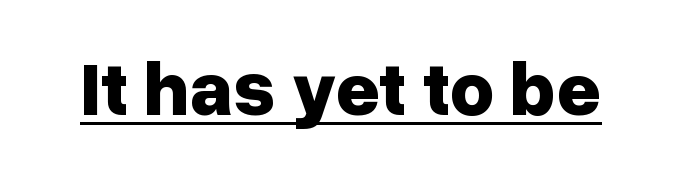
Students, observe the line beneath the letters — that is underlining. Note the varied advance widths — an 'i' is clearly narrower than an 'm'. Upright lettering throughout. Typesetter's note: full bold, strokes at maximum text heaviness.
